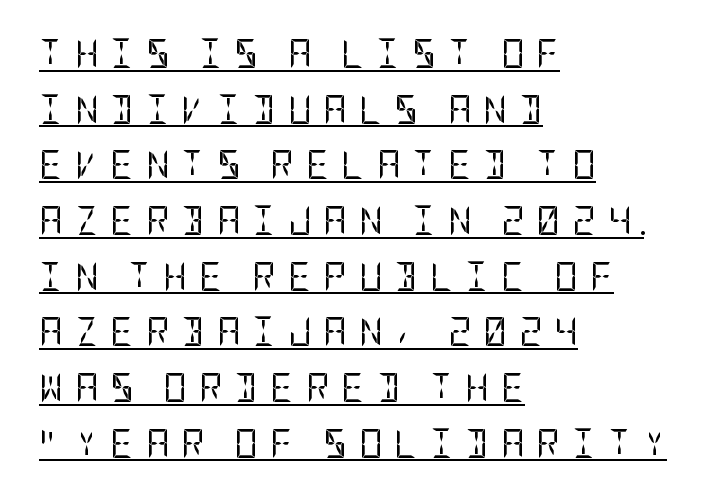
The image shows 29 px regular-weight, condensed sans-serif type, upright; set left-aligned, loose line spacing (1.92x), unusually wide letter spacing (+0.41 em), underlined; low stroke contrast and a large x-height.
